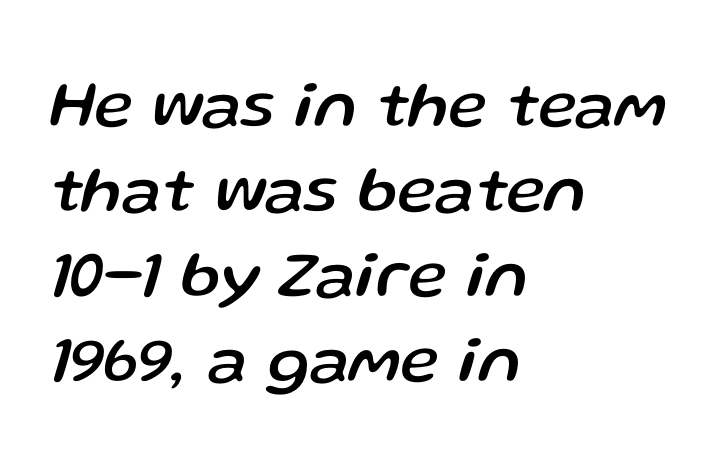
The image shows 66 px text type, italic (leaning right); set left-aligned, normal line spacing (1.29x), normal letter spacing, not underlined; low stroke contrast and a medium x-height.
